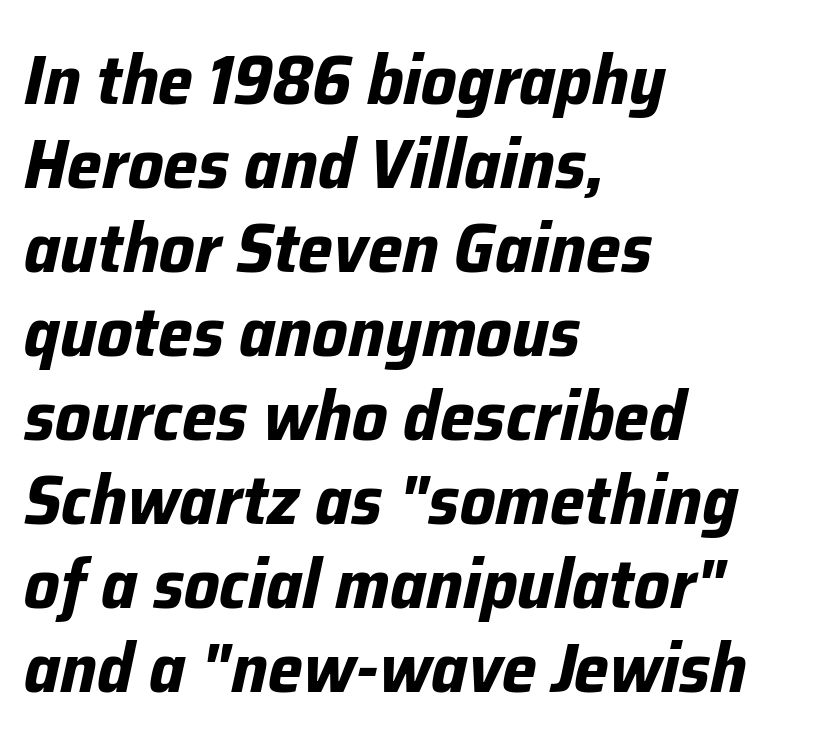
The image shows 70 px bold type, italic (leaning right); set left-aligned, line spacing 1.2x, normal letter spacing, not underlined; low stroke contrast and a medium x-height.
